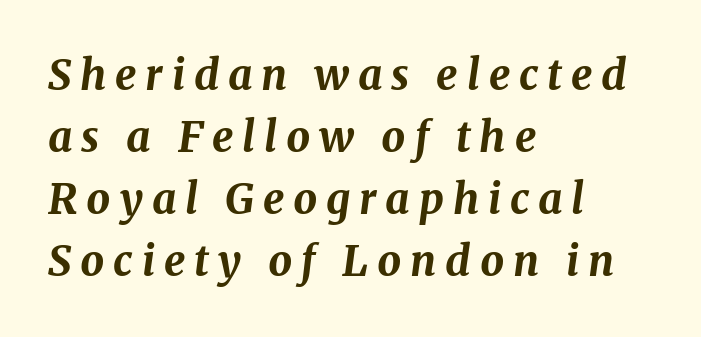
Q: Is the text bold? A: Yes.
Q: Is the text italic (slanted)? A: Yes, it leans right by about 8 degrees.
Q: Is the text underlined? A: No.
Q: How is the paragraph aligned? A: Left-aligned.
Q: Is the spacing between letters normal or unusually wide? A: Unusually wide.
Q: Is the spacing between lines tight, normal or loose? A: Normal.
Q: Width (condensed, normal, or wide)? A: Normal.
Q: Stroke contrast? A: Medium.
Q: x-height? A: Medium.
Q: Monospaced? A: No.
